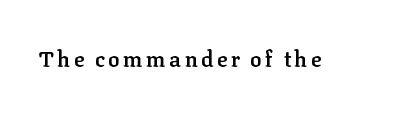
Ascenders rise straight up at ninety degrees. The specimen omits any rule beneath the text block's lines. Caption: semibold face, moderately heavy strokes.
